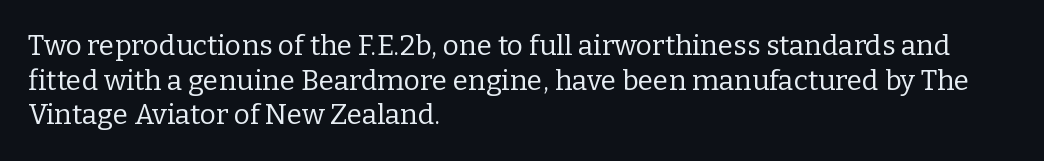
Q: Is the text bold? A: No.
Q: Is the text italic (slanted)? A: No, it is upright.
Q: Is the typeface a serif or a sans-serif typeface? A: Serif.
Q: Is the text underlined? A: No.
Q: How is the paragraph aligned? A: Left-aligned.
Q: Is the spacing between letters normal or unusually wide? A: Normal.
Q: Width (condensed, normal, or wide)? A: Normal.
Q: Stroke contrast? A: Low.
Q: x-height? A: Medium.
Q: Monospaced? A: No.
